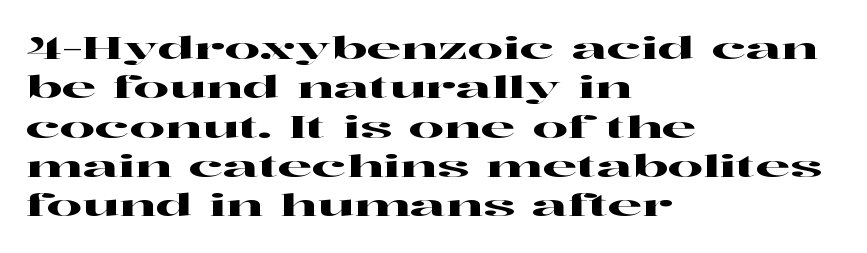
The image shows 31 px wide serif type, upright; set left-aligned, normal line spacing (1.27x), normal letter spacing, not underlined; high stroke contrast and a medium x-height.
